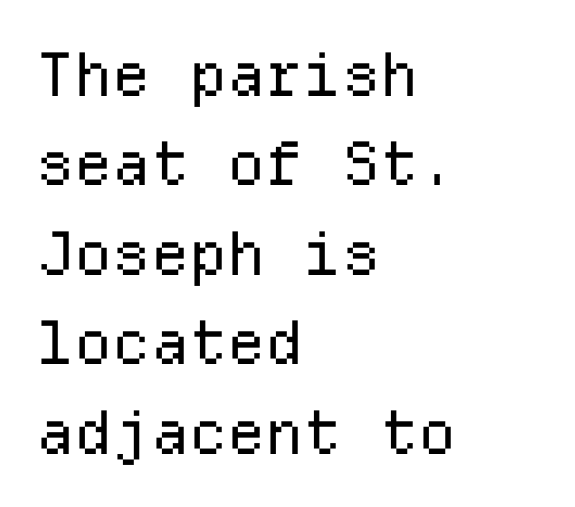
The vertical gap from one line to the next is medium. Every character sits straight up, as roman type does. The string is rendered with underlining switched off. A light-to-regular cut is what we see here. Here the designer chose a console-style face with uniform glyph widths.
